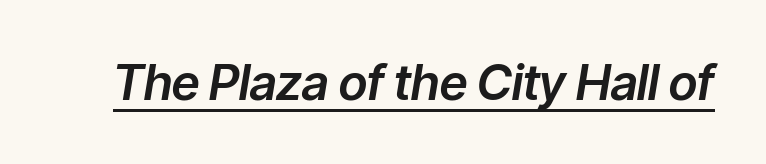
{"italic": "yes", "lean": "right", "slant_degrees": 9, "width": "normal", "stroke_contrast": "low", "x_height": "medium", "monospaced": "no", "underline": "yes", "letter_spacing": "normal", "letter_spacing_em": 0.0, "glyph_px": 49}
